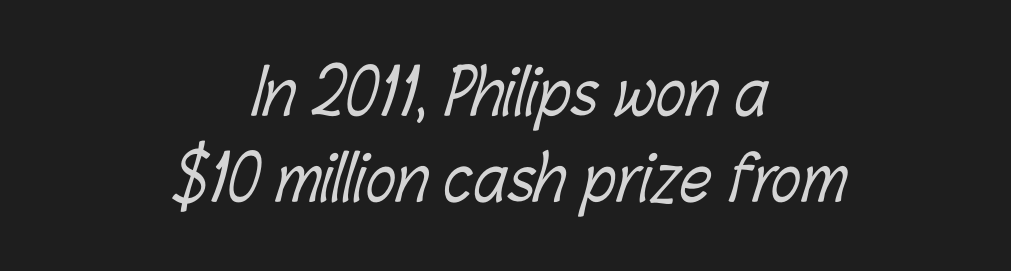
The image shows 62 px light, condensed type; set centered, normal line spacing (1.38x), normal letter spacing, not underlined; low stroke contrast and a medium x-height.
